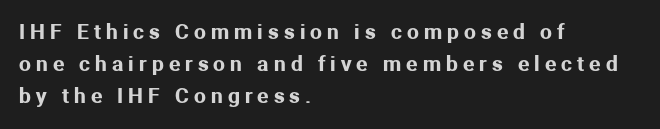
Q: Is the text italic (slanted)? A: No, it is upright.
Q: Is the text underlined? A: No.
Q: How is the paragraph aligned? A: Left-aligned.
Q: Is the spacing between letters normal or unusually wide? A: Unusually wide.
Q: Is the spacing between lines tight, normal or loose? A: Normal.
